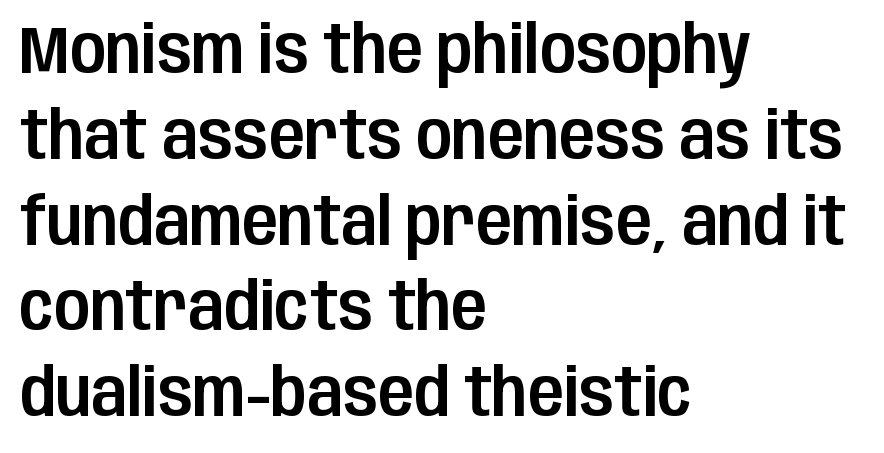
{"serif": "no", "italic": "no", "width": "condensed", "stroke_contrast": "low", "x_height": "large", "monospaced": "no", "underline": "no", "align": "left", "line_spacing": "normal", "line_spacing_ratio": 1.3, "letter_spacing": "normal", "letter_spacing_em": 0.0, "glyph_px": 66}
